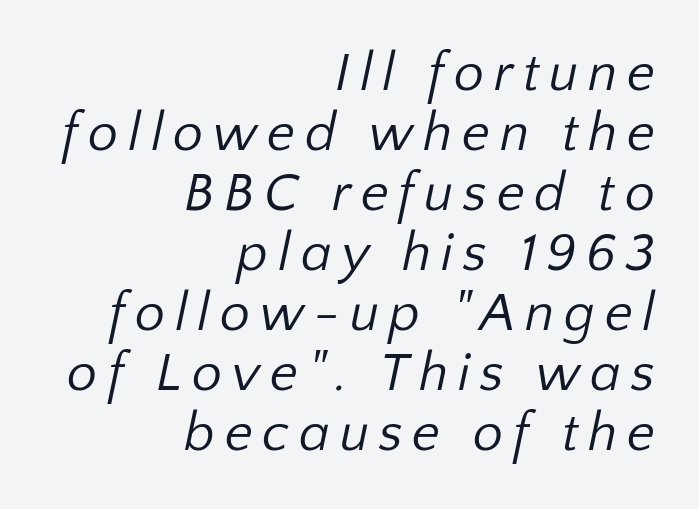
The image shows 54 px regular-weight sans-serif type; set right-aligned, tight line spacing (1.11x), not underlined; low stroke contrast and a medium x-height.
